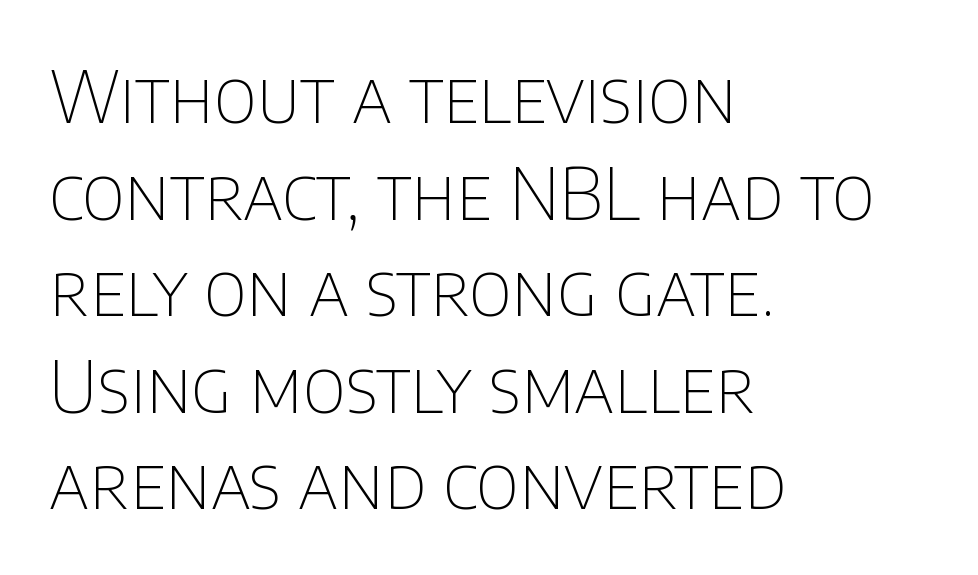
Q: Is the text bold? A: No.
Q: Is the text italic (slanted)? A: No, it is upright.
Q: Is the typeface a serif or a sans-serif typeface? A: Sans-serif.
Q: Is the text underlined? A: No.
Q: How is the paragraph aligned? A: Left-aligned.
Q: Is the spacing between letters normal or unusually wide? A: Normal.
Q: Is the spacing between lines tight, normal or loose? A: Normal.
Q: Width (condensed, normal, or wide)? A: Normal.
Q: Stroke contrast? A: Low.
Q: x-height? A: Large.
Q: Monospaced? A: No.
